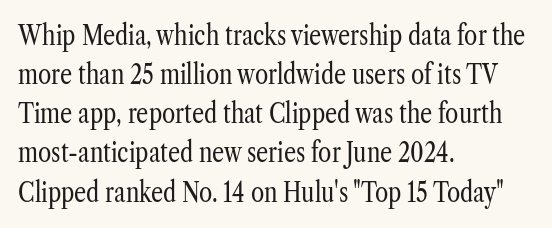
{"italic": "no", "bold": "no", "underline": "no", "align": "left", "line_spacing": "normal", "line_spacing_ratio": 1.45, "letter_spacing": "normal", "letter_spacing_em": 0.0, "glyph_px": 27}
